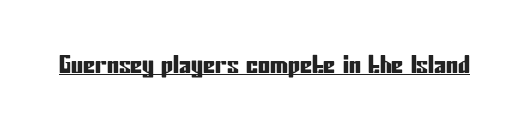
The image shows 24 px text type, upright; set normal letter spacing, underlined.
